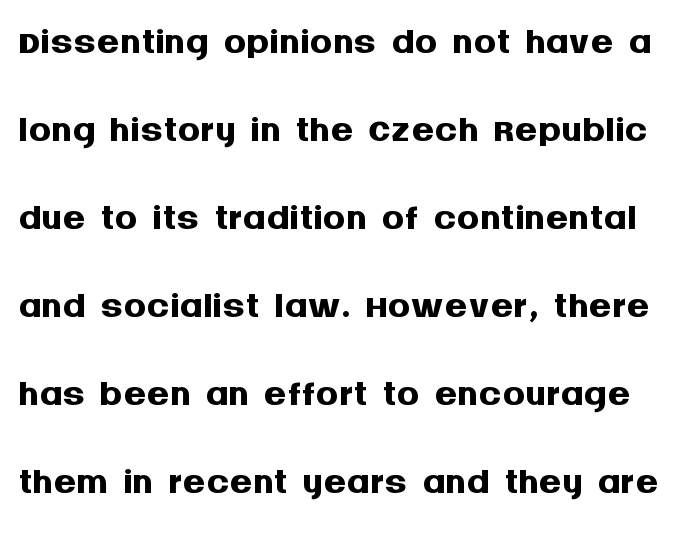
Q: Is the text bold? A: Yes.
Q: Is the text italic (slanted)? A: No, it is upright.
Q: Is the typeface a serif or a sans-serif typeface? A: Sans-serif.
Q: Is the text underlined? A: No.
Q: Is the spacing between letters normal or unusually wide? A: Normal.
Q: Is the spacing between lines tight, normal or loose? A: Normal.
Q: Width (condensed, normal, or wide)? A: Normal.
Q: Stroke contrast? A: Medium.
Q: x-height? A: Large.
Q: Monospaced? A: No.
